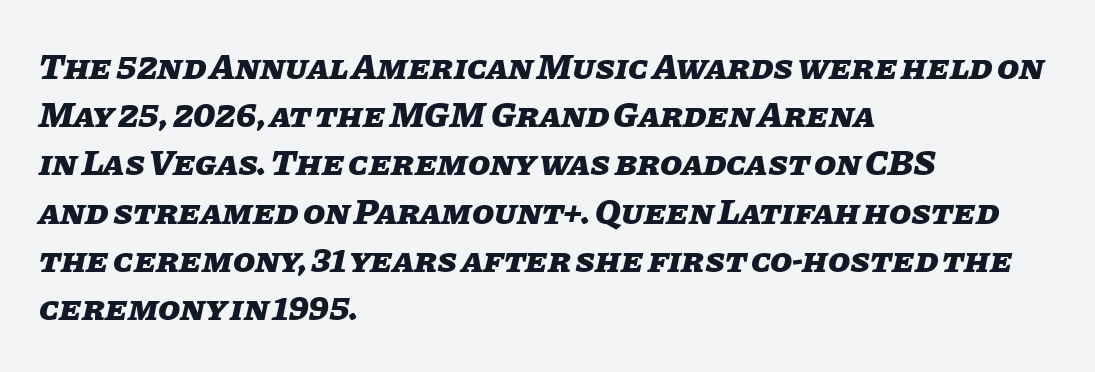
Q: Is the text bold? A: Yes.
Q: Is the text italic (slanted)? A: Yes, it leans right by about 11 degrees.
Q: Is the text underlined? A: No.
Q: How is the paragraph aligned? A: Left-aligned.
Q: Is the spacing between letters normal or unusually wide? A: Normal.
Q: Is the spacing between lines tight, normal or loose? A: Normal.
Q: Width (condensed, normal, or wide)? A: Normal.
Q: Stroke contrast? A: Low.
Q: x-height? A: Large.
Q: Monospaced? A: No.
